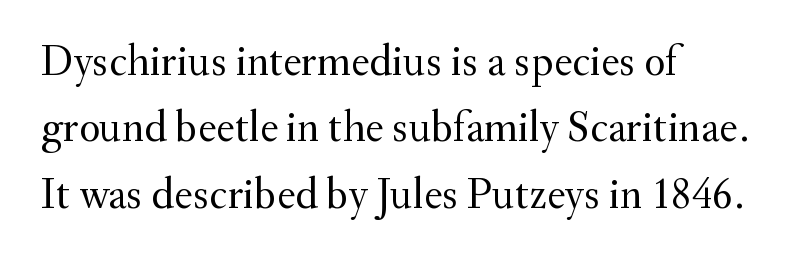
{"serif": "yes", "italic": "no", "bold": "no", "weight": "regular", "width": "normal", "stroke_contrast": "medium", "x_height": "small", "monospaced": "no", "underline": "no", "align": "left", "line_spacing": "normal", "line_spacing_ratio": 1.51, "letter_spacing": "normal", "letter_spacing_em": 0.0, "glyph_px": 44}
